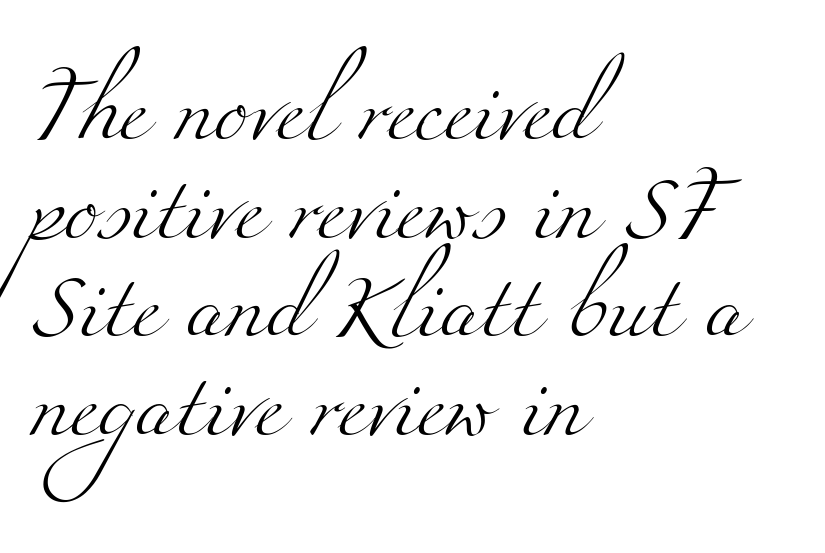
The image shows 64 px light, wide type; set left-aligned, normal line spacing (1.54x), normal letter spacing, not underlined; medium stroke contrast and a small x-height.
